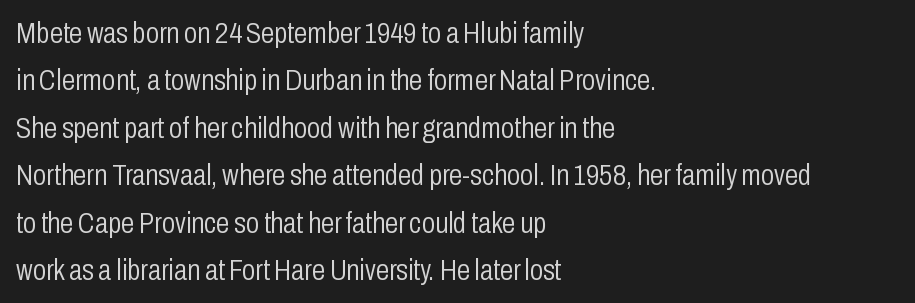
The image shows 30 px light, condensed sans-serif type, upright; set left-aligned, normal line spacing (1.58x), normal letter spacing, not underlined; low stroke contrast and a medium x-height.
